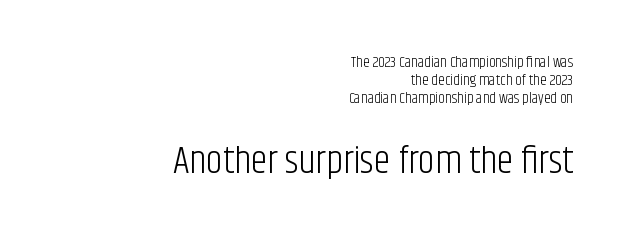
Plain, unruled lines of type. The setting favours the right margin, as signatures and pull-quotes sometimes do. In terms of letterspacing, this is plain default setting. No heavy texture on the line: the type isn't bold. The face used here is proportionally spaced, like ordinary book or web type.
